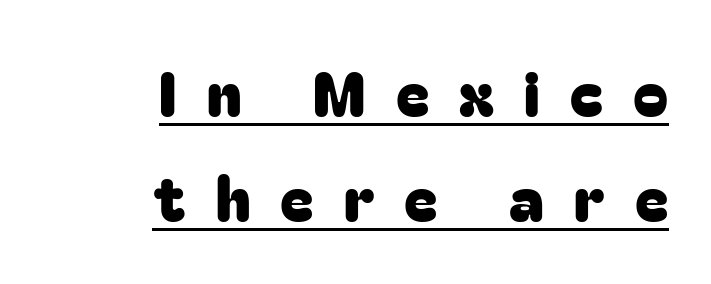
The image shows 63 px sans-serif type, upright; set right-aligned, normal line spacing (1.66x), unusually wide letter spacing (+0.48 em), underlined; low stroke contrast and a medium x-height.
